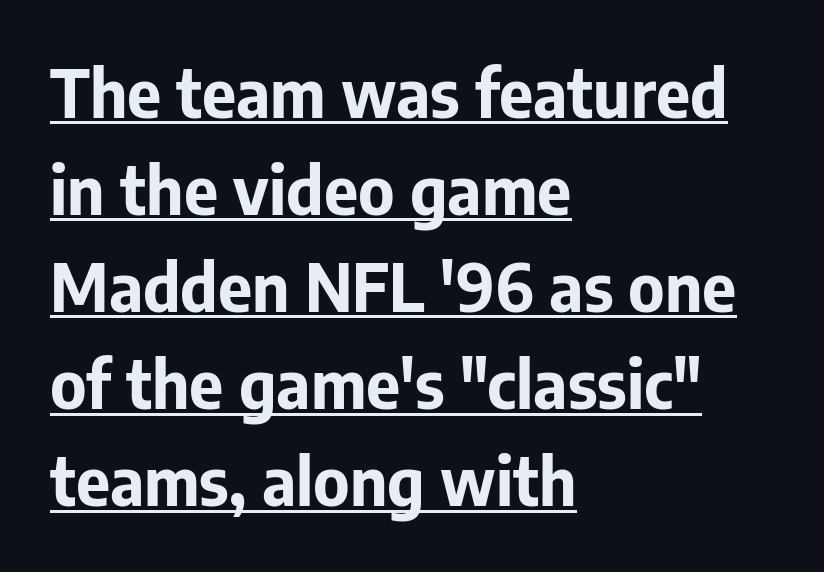
Q: Is the text bold? A: Yes.
Q: Is the text italic (slanted)? A: No, it is upright.
Q: Is the typeface a serif or a sans-serif typeface? A: Sans-serif.
Q: Is the text underlined? A: Yes.
Q: How is the paragraph aligned? A: Left-aligned.
Q: Is the spacing between letters normal or unusually wide? A: Normal.
Q: Is the spacing between lines tight, normal or loose? A: Normal.
Q: Width (condensed, normal, or wide)? A: Normal.
Q: Stroke contrast? A: Low.
Q: x-height? A: Medium.
Q: Monospaced? A: No.
